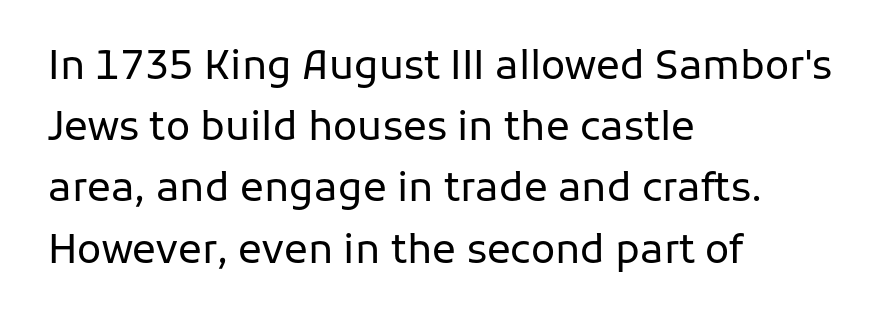
{"serif": "no", "italic": "no", "bold": "no", "weight": "regular", "width": "normal", "stroke_contrast": "low", "x_height": "medium", "monospaced": "no", "underline": "no", "align": "left", "line_spacing": "normal", "line_spacing_ratio": 1.53, "letter_spacing": "normal", "letter_spacing_em": 0.0, "glyph_px": 40}
